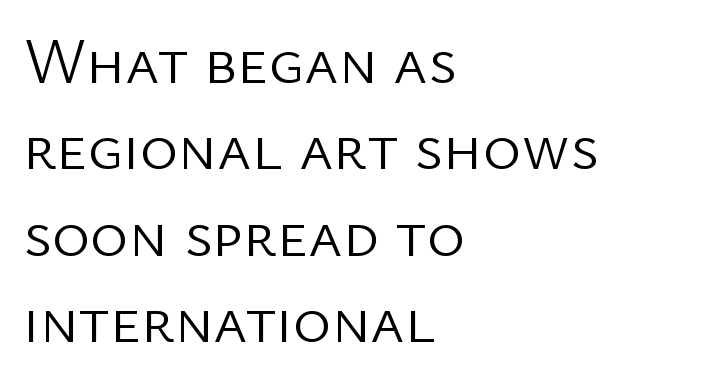
A typesetter would call this proportional, since set widths differ per character. The line-height multiplier appears to be the usual default. Typeset ragged right — the left edge is the straight one. The letters look calm and open, with moderate or lighter stems.
